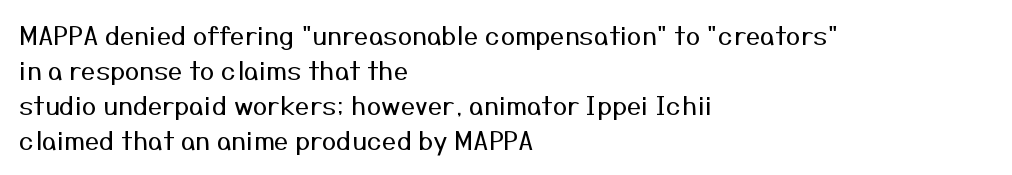
{"italic": "no", "bold": "no", "underline": "no", "align": "left", "line_spacing": "normal", "line_spacing_ratio": 1.34, "letter_spacing": "normal", "letter_spacing_em": 0.0, "glyph_px": 26}
